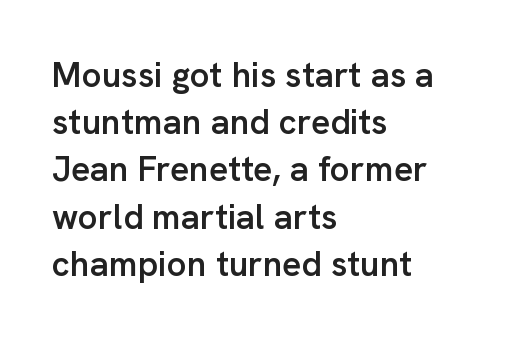
A typesetter would call this leading conventional body-copy spacing. Typeset ragged right — the left edge is the straight one. Examine the stroke ends and you'll find no serifs. The area under the type is left untouched. The letterforms sit shoulder to shoulder at normal distance.
